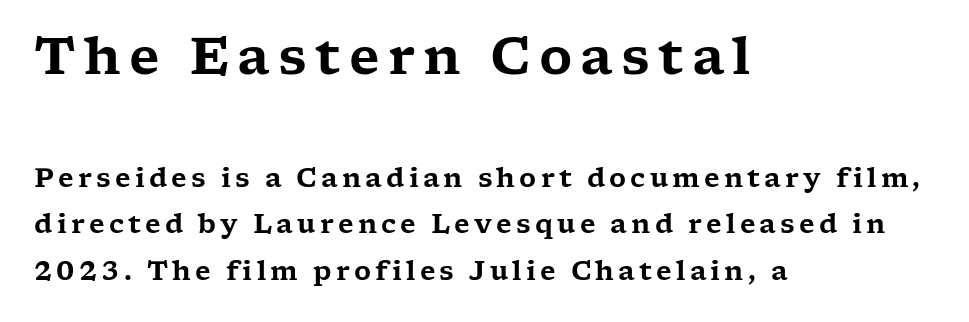
The image shows 51 px wide serif type, upright; set left-aligned, line spacing 1.8x, not underlined; the first (top) block is 1.96x larger; low stroke contrast and a medium x-height.
